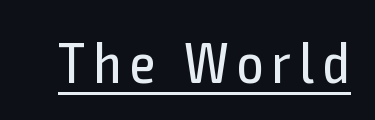
{"serif": "no", "italic": "no", "bold": "no", "weight": "regular", "width": "condensed", "x_height": "medium", "monospaced": "no", "underline": "yes", "glyph_px": 58}
